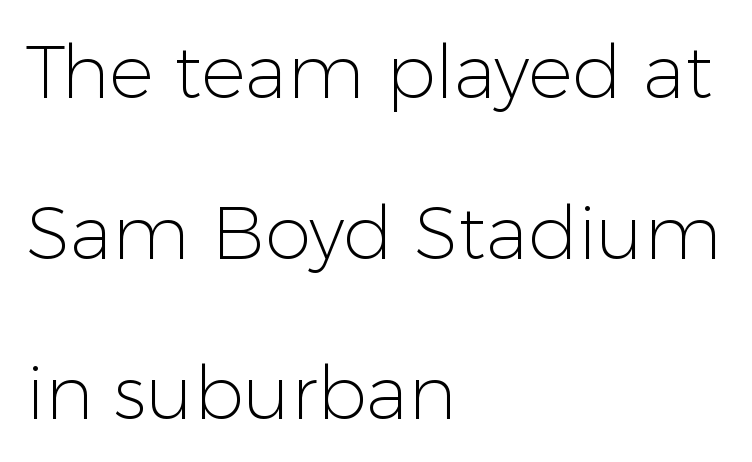
{"serif": "no", "italic": "no", "bold": "no", "weight": "light", "width": "normal", "stroke_contrast": "low", "x_height": "medium", "monospaced": "no", "underline": "no", "align": "left", "line_spacing": "loose", "line_spacing_ratio": 2.17, "letter_spacing": "normal", "letter_spacing_em": 0.0, "glyph_px": 74}
